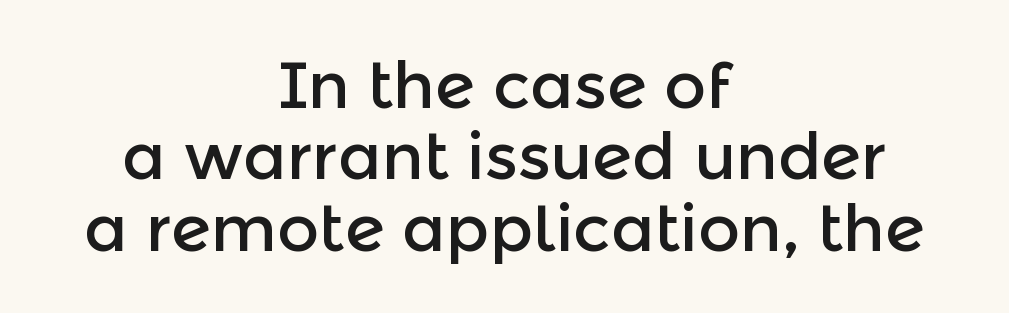
Q: Is the text italic (slanted)? A: No, it is upright.
Q: Is the typeface a serif or a sans-serif typeface? A: Sans-serif.
Q: Is the text underlined? A: No.
Q: How is the paragraph aligned? A: Centered.
Q: Is the spacing between letters normal or unusually wide? A: Normal.
Q: Is the spacing between lines tight, normal or loose? A: Tight.
Q: Width (condensed, normal, or wide)? A: Normal.
Q: x-height? A: Medium.
Q: Monospaced? A: No.
